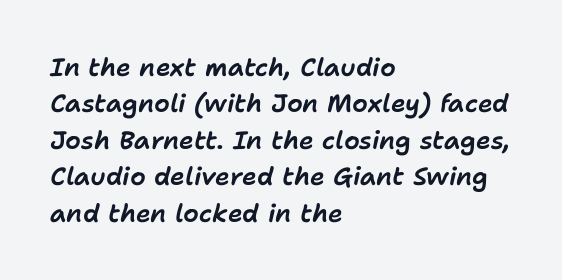
{"italic": "yes", "lean": "right", "slant_degrees": 11, "underline": "no", "align": "left", "line_spacing": "normal", "line_spacing_ratio": 1.46, "letter_spacing": "normal", "letter_spacing_em": 0.0, "glyph_px": 25}
